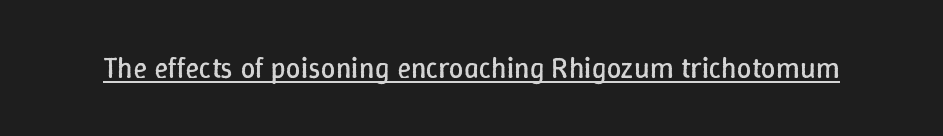
The image shows 29 px regular-weight type, upright; set normal letter spacing, underlined; low stroke contrast and a medium x-height.
